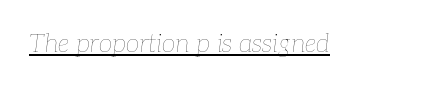
{"italic": "yes", "lean": "right", "slant_degrees": 7, "bold": "no", "underline": "yes", "letter_spacing": "normal", "letter_spacing_em": 0.0, "glyph_px": 25}
